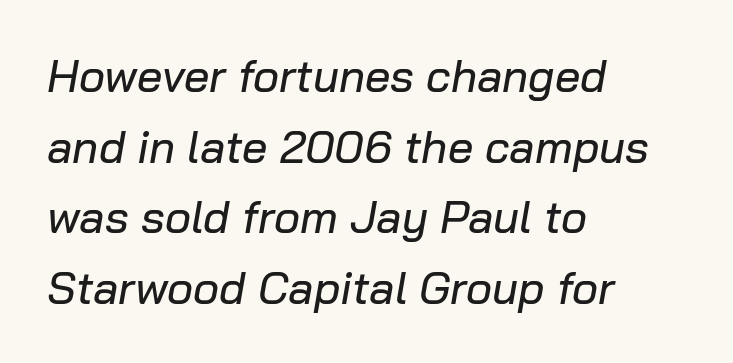
Q: Is the text italic (slanted)? A: Yes, it leans right by about 10 degrees.
Q: Is the text underlined? A: No.
Q: How is the paragraph aligned? A: Left-aligned.
Q: Is the spacing between letters normal or unusually wide? A: Normal.
Q: Is the spacing between lines tight, normal or loose? A: Normal.
Q: Width (condensed, normal, or wide)? A: Normal.
Q: Stroke contrast? A: Low.
Q: x-height? A: Medium.
Q: Monospaced? A: No.
